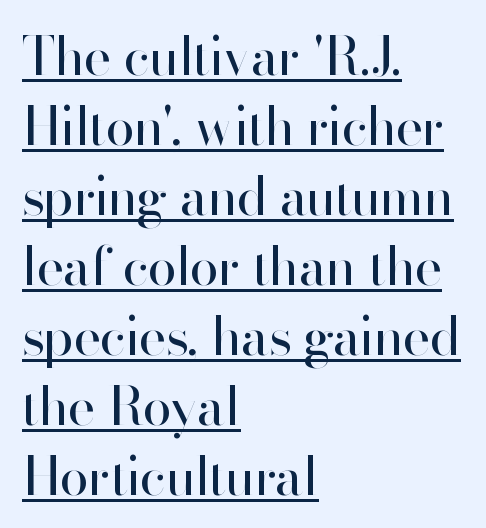
The image shows 53 px regular-weight sans-serif type, upright; set left-aligned, normal line spacing (1.32x), normal letter spacing, underlined; high stroke contrast and a small x-height.
